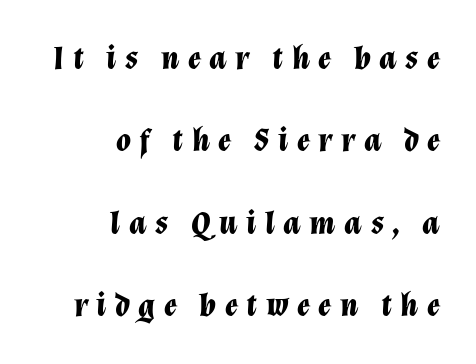
Q: Is the text bold? A: Yes.
Q: Is the text italic (slanted)? A: Yes, it leans right by about 12 degrees.
Q: Is the text underlined? A: No.
Q: How is the paragraph aligned? A: Right-aligned.
Q: Is the spacing between letters normal or unusually wide? A: Unusually wide.
Q: Is the spacing between lines tight, normal or loose? A: Loose.
Q: Width (condensed, normal, or wide)? A: Normal.
Q: Stroke contrast? A: Low.
Q: x-height? A: Medium.
Q: Monospaced? A: No.
